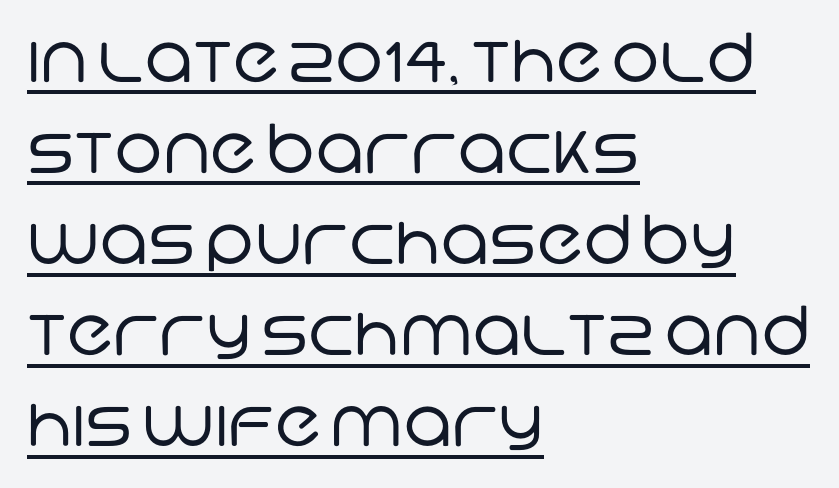
The image shows 68 px regular-weight sans-serif type; set left-aligned, normal line spacing (1.34x), normal letter spacing, underlined; low stroke contrast and a large x-height.
